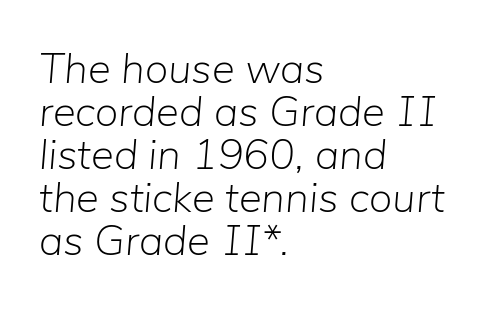
Q: Is the text bold? A: No.
Q: Is the text italic (slanted)? A: Yes, it leans right by about 5 degrees.
Q: Is the text underlined? A: No.
Q: How is the paragraph aligned? A: Left-aligned.
Q: Is the spacing between letters normal or unusually wide? A: Normal.
Q: Is the spacing between lines tight, normal or loose? A: Tight.
Q: Width (condensed, normal, or wide)? A: Normal.
Q: Stroke contrast? A: Low.
Q: x-height? A: Medium.
Q: Monospaced? A: No.
